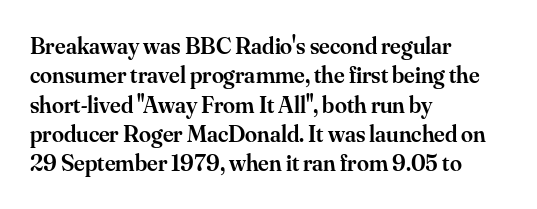
{"italic": "no", "bold": "semi", "underline": "no", "align": "left", "line_spacing_ratio": 1.22, "letter_spacing": "normal", "letter_spacing_em": 0.0, "glyph_px": 24}
